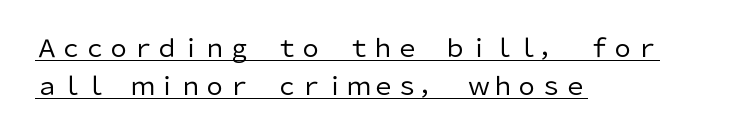
Q: Is the text bold? A: No.
Q: Is the text italic (slanted)? A: No, it is upright.
Q: Is the text underlined? A: Yes.
Q: How is the paragraph aligned? A: Left-aligned.
Q: Is the spacing between letters normal or unusually wide? A: Normal.
Q: Is the spacing between lines tight, normal or loose? A: Normal.
